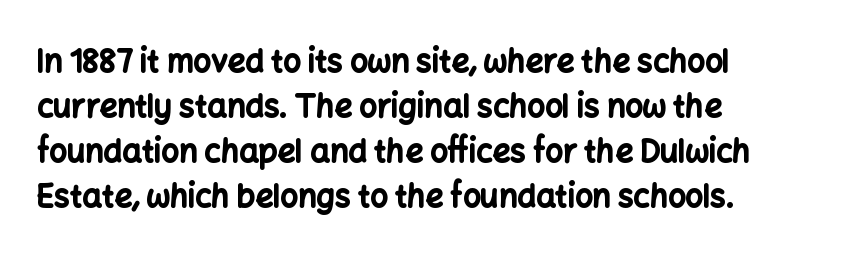
{"serif": "no", "italic": "no", "bold": "yes", "weight": "bold", "width": "normal", "stroke_contrast": "low", "x_height": "medium", "monospaced": "no", "underline": "no", "align": "left", "line_spacing": "normal", "line_spacing_ratio": 1.45, "letter_spacing": "normal", "letter_spacing_em": 0.0, "glyph_px": 31}
